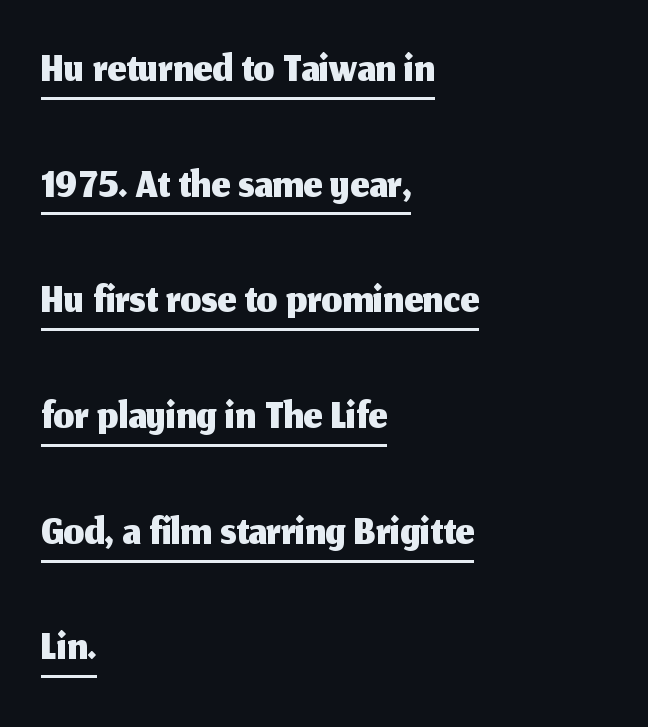
The image shows 65 px sans-serif type, upright; set left-aligned, line spacing 1.78x, normal letter spacing, underlined; medium stroke contrast and a medium x-height.
